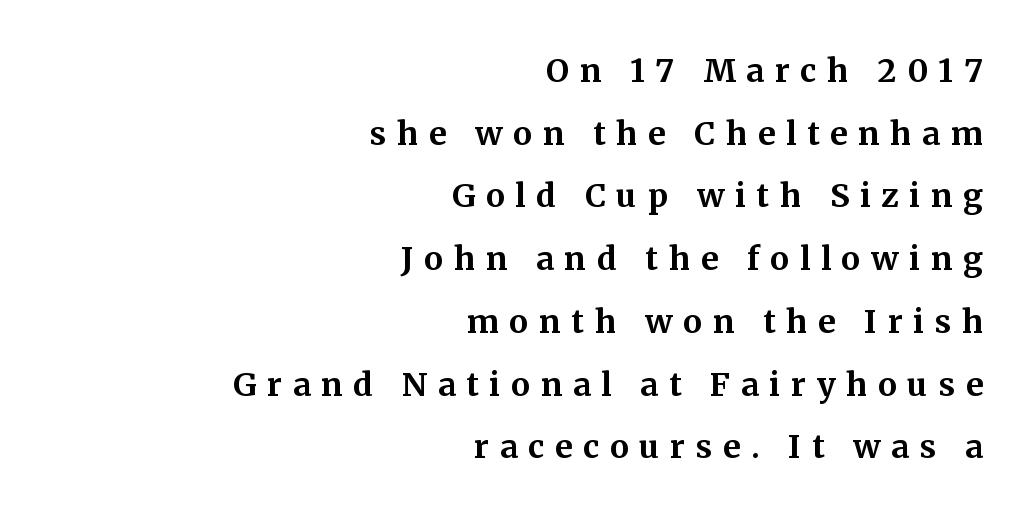
These lines are rendered in a variable-pitch font. This sample uses an upright cut, with every glyph sitting square on the baseline. Where is the straight margin? On the right. Underline: absent. These lines stand farther apart than default settings would place them. Look at the bottom of the vertical strokes: they flare into serifs here.
